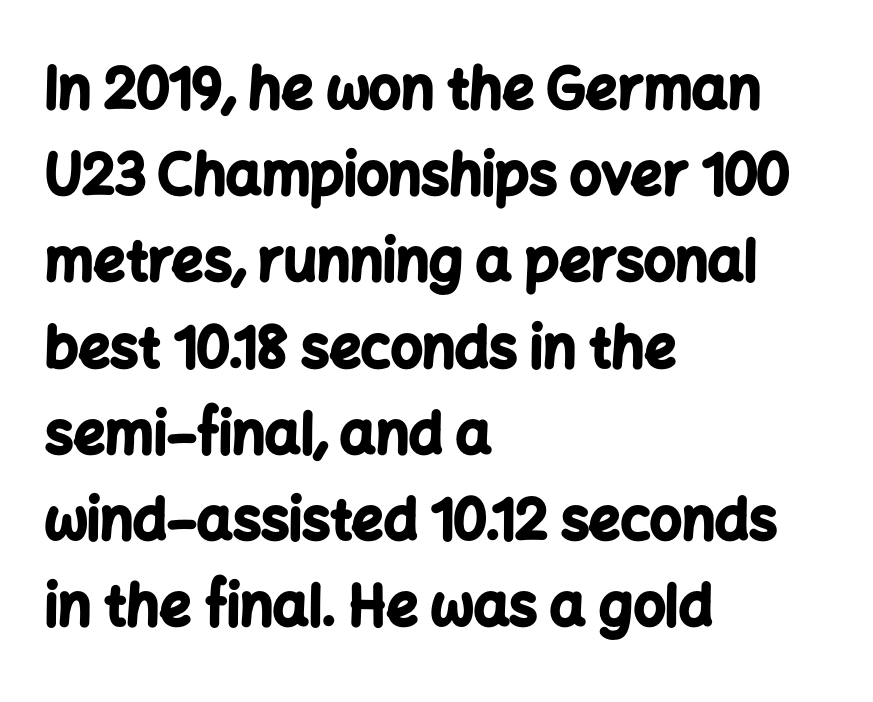
{"serif": "no", "italic": "no", "bold": "yes", "weight": "bold", "width": "normal", "stroke_contrast": "low", "x_height": "medium", "monospaced": "no", "underline": "no", "align": "left", "line_spacing": "normal", "line_spacing_ratio": 1.54, "letter_spacing": "normal", "letter_spacing_em": 0.0, "glyph_px": 56}
